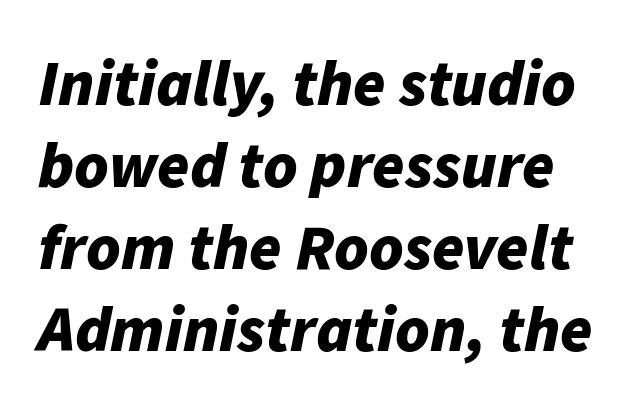
{"italic": "yes", "lean": "right", "slant_degrees": 11, "bold": "yes", "weight": "bold", "width": "normal", "stroke_contrast": "low", "x_height": "medium", "monospaced": "no", "underline": "no", "line_spacing": "normal", "line_spacing_ratio": 1.26, "letter_spacing": "normal", "letter_spacing_em": 0.0, "glyph_px": 65}
